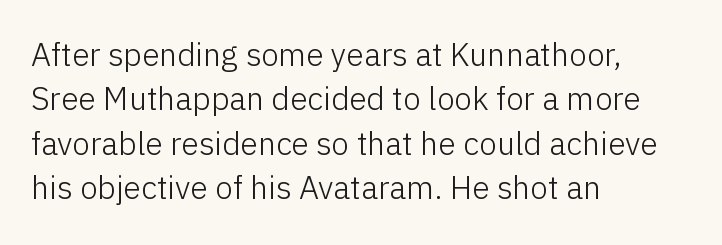
{"serif": "no", "italic": "no", "bold": "no", "weight": "light", "width": "normal", "stroke_contrast": "low", "x_height": "medium", "monospaced": "no", "underline": "no", "align": "left", "line_spacing": "normal", "line_spacing_ratio": 1.39, "letter_spacing": "normal", "letter_spacing_em": 0.0, "glyph_px": 32}
